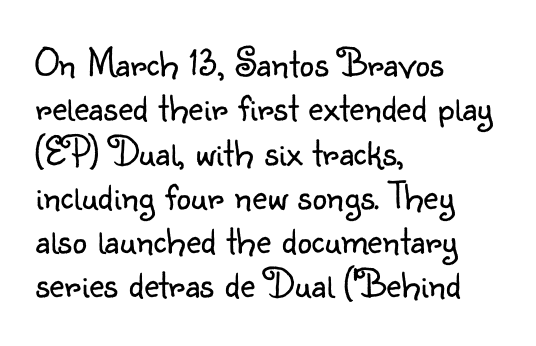
Heaviness? Minimal to ordinary, like unemphasized prose. Descenders hang freely into open space. Classification — sans serif. The font's upright variant was chosen for this text. Caption: standard tracking, unaltered. Do the characters align in a grid? No, the font is proportional.
